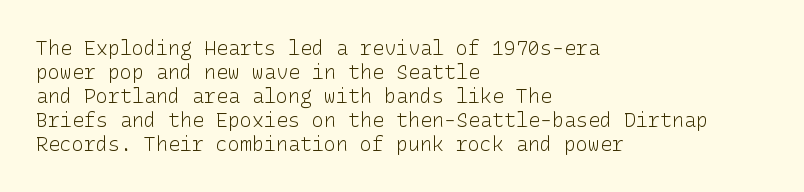
Q: Is the text bold? A: No.
Q: Is the text italic (slanted)? A: No, it is upright.
Q: Is the text underlined? A: No.
Q: How is the paragraph aligned? A: Left-aligned.
Q: Is the spacing between letters normal or unusually wide? A: Normal.
